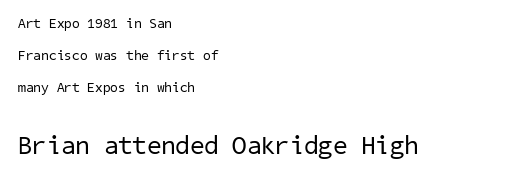
{"bold": "no", "underline": "no", "align": "left", "line_spacing": "loose", "line_spacing_ratio": 2.28, "letter_spacing": "normal", "letter_spacing_em": 0.0, "larger_block": "second", "size_ratio": 1.86, "glyph_px": 26}
